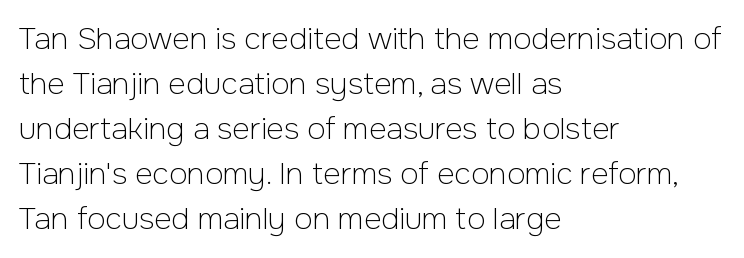
The weight would be labelled regular, book, light, or lighter still. Font category for this specimen: sans-serif. These lines are rendered in a variable-pitch font. Is the letter spacing exaggerated? No — it looks like the ordinary default.
